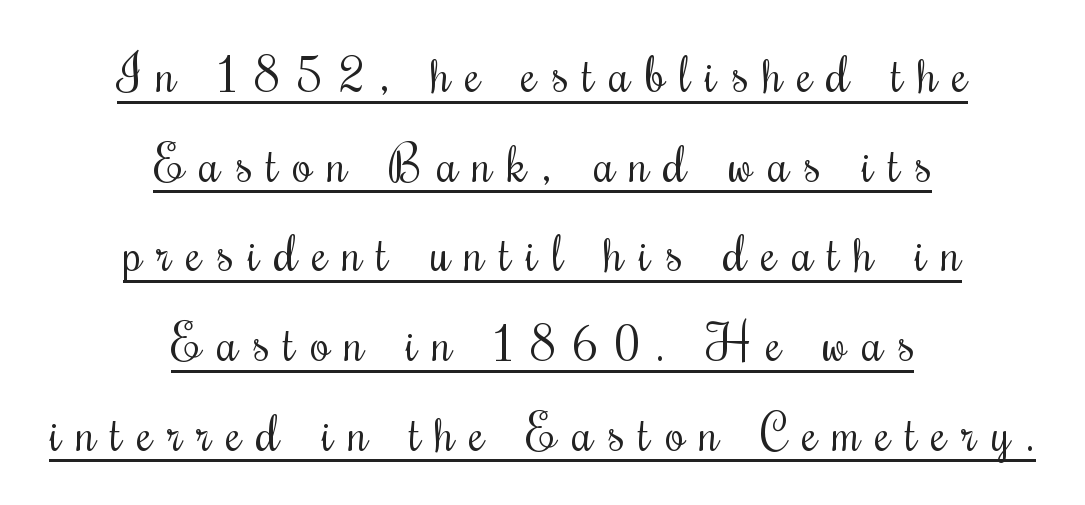
Is this a fixed-width face? No — the glyphs have proportional, varying widths. Short and long lines alike share a common midpoint. Caption: face not bold, strokes unweighted. Does the type have serifs? Yes, each stem ends in a small foot.
